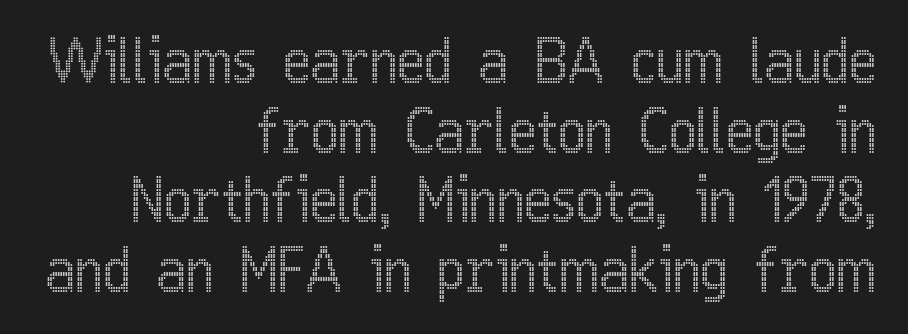
Underlining? Definitely not there. Does extra space separate the letters? No, they use regular spacing. One-word summary of the alignment: right. This is the regular roman posture of the typeface. These lines are rendered in a variable-pitch font.
